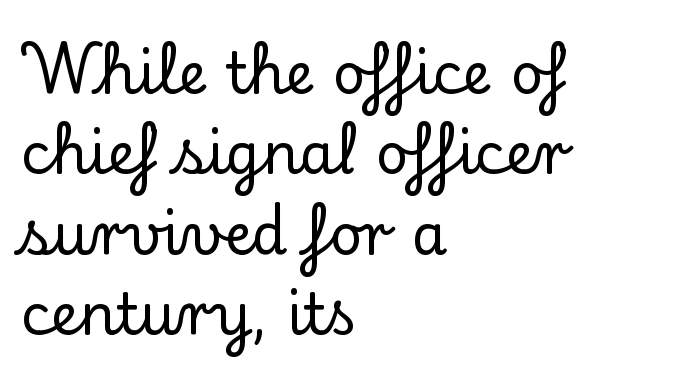
Q: Is the text italic (slanted)? A: No, it is upright.
Q: Is the typeface a serif or a sans-serif typeface? A: Serif.
Q: Is the text underlined? A: No.
Q: How is the paragraph aligned? A: Left-aligned.
Q: Is the spacing between letters normal or unusually wide? A: Normal.
Q: Is the spacing between lines tight, normal or loose? A: Normal.
Q: Width (condensed, normal, or wide)? A: Normal.
Q: Stroke contrast? A: Low.
Q: x-height? A: Small.
Q: Monospaced? A: No.
